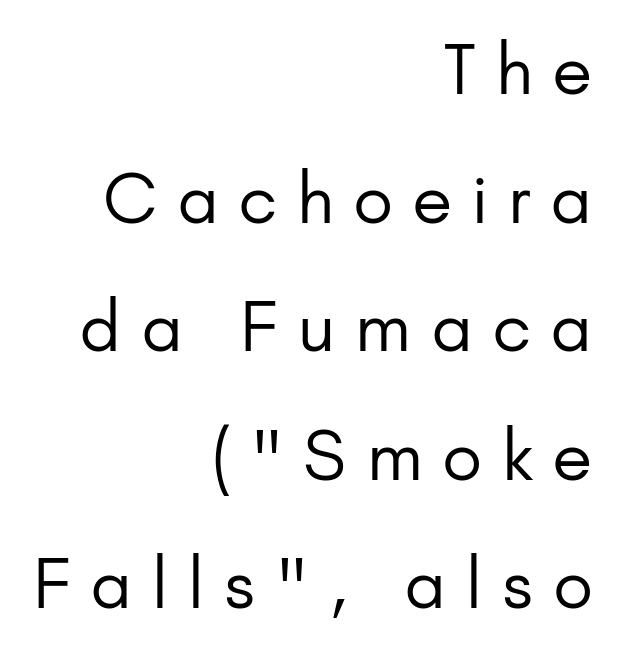
Q: Is the text bold? A: No.
Q: Is the text italic (slanted)? A: No, it is upright.
Q: Is the typeface a serif or a sans-serif typeface? A: Sans-serif.
Q: Is the text underlined? A: No.
Q: How is the paragraph aligned? A: Right-aligned.
Q: Is the spacing between letters normal or unusually wide? A: Unusually wide.
Q: Width (condensed, normal, or wide)? A: Normal.
Q: Stroke contrast? A: Low.
Q: x-height? A: Small.
Q: Monospaced? A: No.
